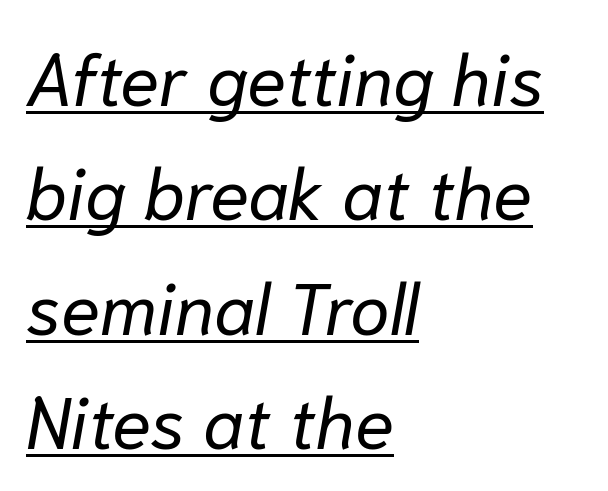
The image shows 72 px regular-weight type, italic (leaning right); set left-aligned, normal line spacing (1.59x), normal letter spacing, underlined; low stroke contrast and a medium x-height.
